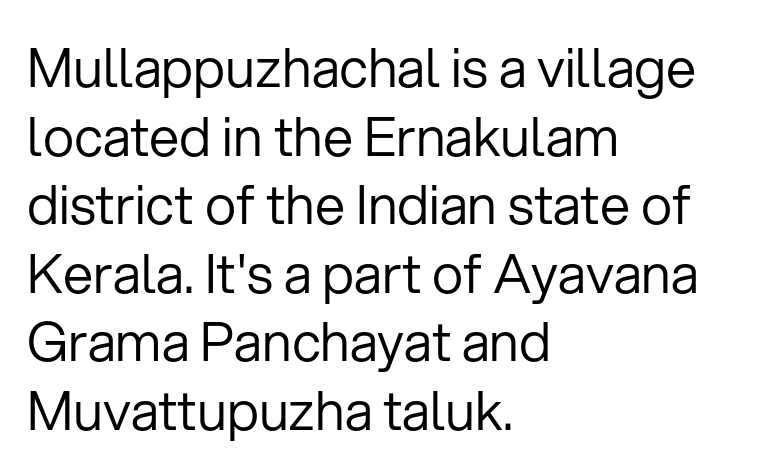
{"serif": "no", "italic": "no", "bold": "no", "weight": "regular", "width": "normal", "stroke_contrast": "low", "x_height": "medium", "monospaced": "no", "underline": "no", "align": "left", "line_spacing": "normal", "line_spacing_ratio": 1.27, "letter_spacing": "normal", "letter_spacing_em": 0.0, "glyph_px": 54}
